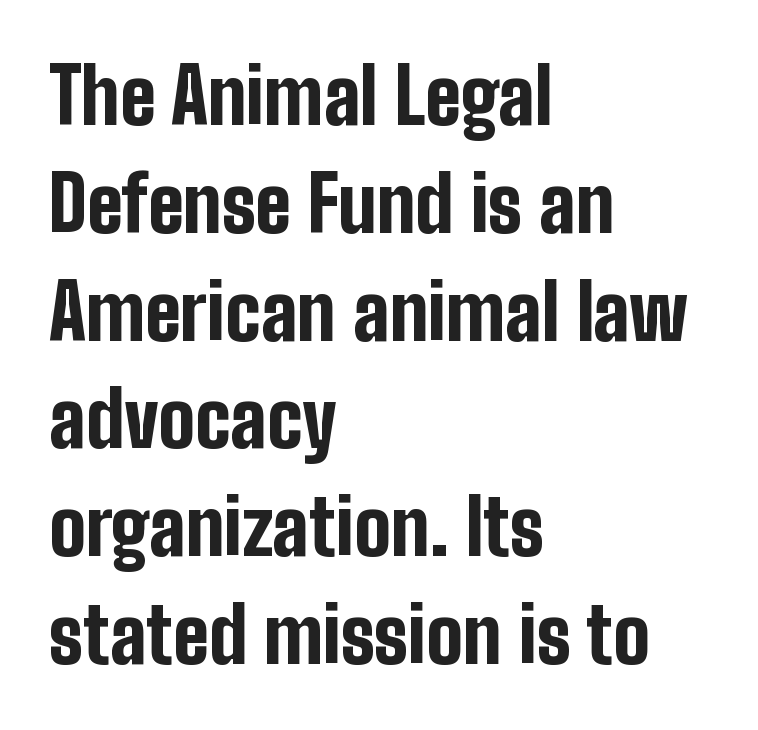
The image shows 77 px bold, condensed sans-serif type, upright; set left-aligned, normal line spacing (1.4x), normal letter spacing, not underlined; low stroke contrast and a medium x-height.
